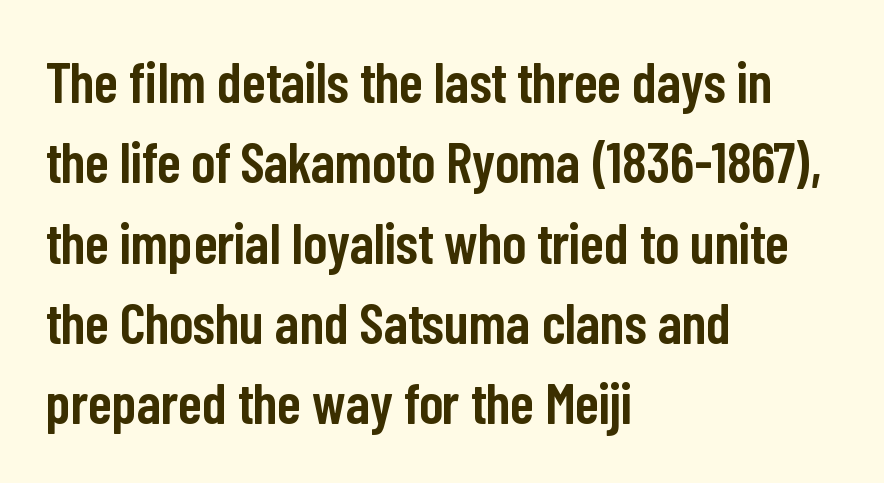
Q: Is the text bold? A: Semi-bold.
Q: Is the text italic (slanted)? A: No, it is upright.
Q: Is the typeface a serif or a sans-serif typeface? A: Sans-serif.
Q: Is the text underlined? A: No.
Q: How is the paragraph aligned? A: Left-aligned.
Q: Is the spacing between letters normal or unusually wide? A: Normal.
Q: Is the spacing between lines tight, normal or loose? A: Normal.
Q: Width (condensed, normal, or wide)? A: Condensed.
Q: Stroke contrast? A: Low.
Q: x-height? A: Medium.
Q: Monospaced? A: No.
